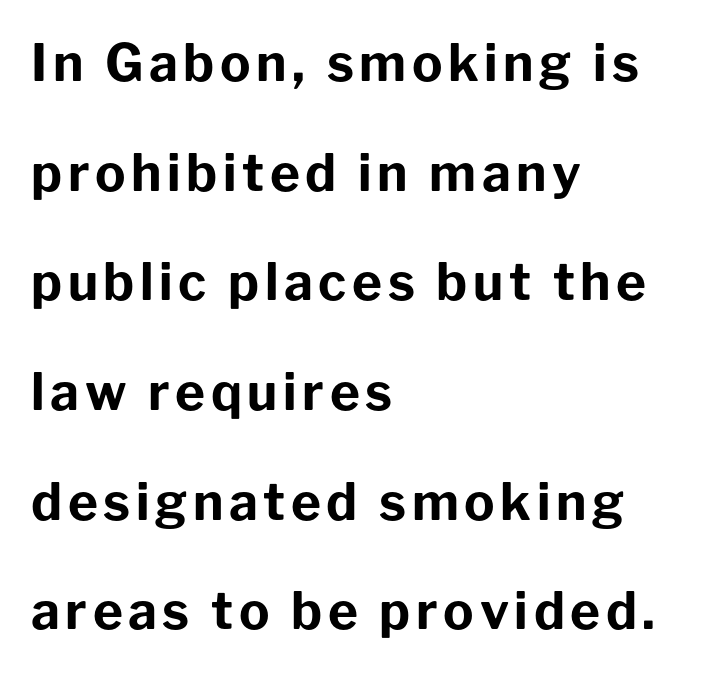
Q: Is the text bold? A: Yes.
Q: Is the text italic (slanted)? A: No, it is upright.
Q: Is the typeface a serif or a sans-serif typeface? A: Sans-serif.
Q: Is the text underlined? A: No.
Q: How is the paragraph aligned? A: Left-aligned.
Q: Is the spacing between lines tight, normal or loose? A: Loose.
Q: Width (condensed, normal, or wide)? A: Normal.
Q: Stroke contrast? A: Low.
Q: x-height? A: Medium.
Q: Monospaced? A: No.
